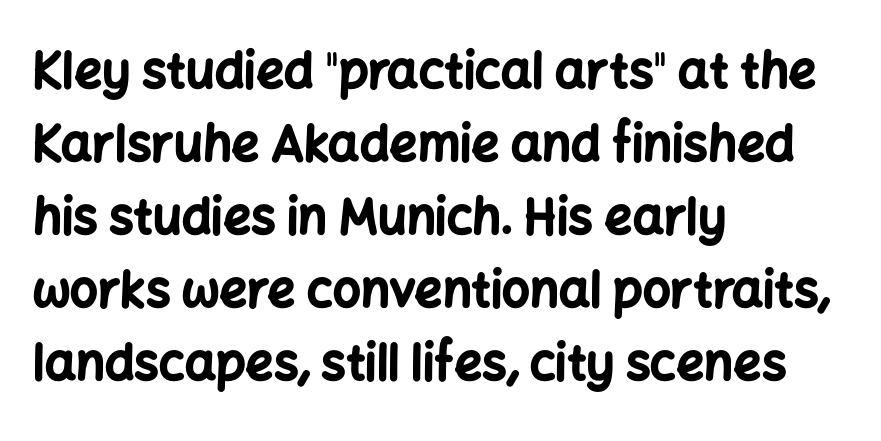
In terms of leading, this rendering sits right in the middle. The letters carry no serifs — their stems end cleanly without finishing strokes. Rendered with straight, roman letterforms. The setting favours the left margin, as ordinary paragraphs usually do.
